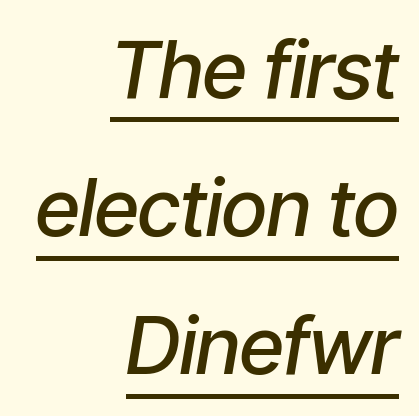
{"italic": "yes", "lean": "right", "slant_degrees": 9, "bold": "semi", "weight": "semibold", "width": "condensed", "stroke_contrast": "low", "x_height": "medium", "monospaced": "no", "underline": "yes", "align": "right", "line_spacing_ratio": 1.75, "letter_spacing": "normal", "letter_spacing_em": 0.0, "glyph_px": 79}
